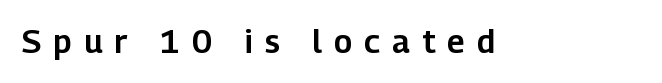
This rendering employs a face without finishing strokes, i.e., a sans-serif. This sample has the flowing, uneven cadence of proportional lettering. Unmarked baselines from the first word to the last. You can tell it's not italic because the verticals are truly vertical. Tracking value appears strongly positive — letters spread wide.
